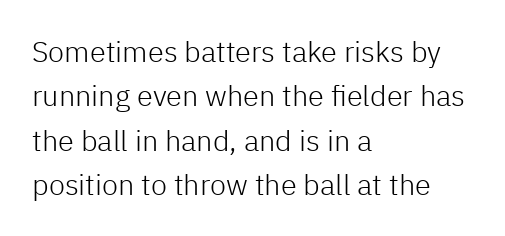
{"serif": "no", "italic": "no", "bold": "no", "weight": "light", "width": "normal", "stroke_contrast": "low", "x_height": "medium", "monospaced": "no", "underline": "no", "align": "left", "line_spacing": "normal", "line_spacing_ratio": 1.53, "letter_spacing": "normal", "letter_spacing_em": 0.0, "glyph_px": 29}
